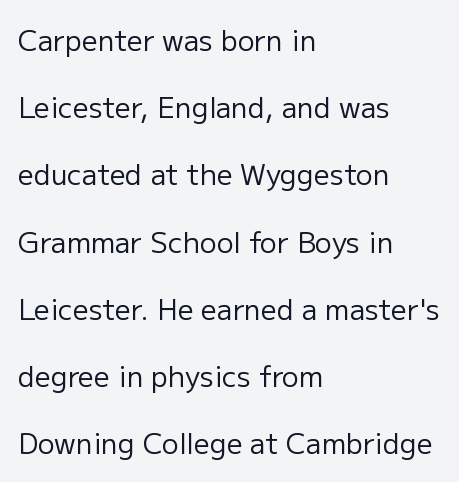
{"serif": "no", "italic": "no", "bold": "no", "weight": "regular", "width": "normal", "stroke_contrast": "low", "x_height": "medium", "monospaced": "no", "underline": "no", "align": "left", "line_spacing": "loose", "line_spacing_ratio": 2.4, "letter_spacing": "normal", "letter_spacing_em": 0.0, "glyph_px": 28}
